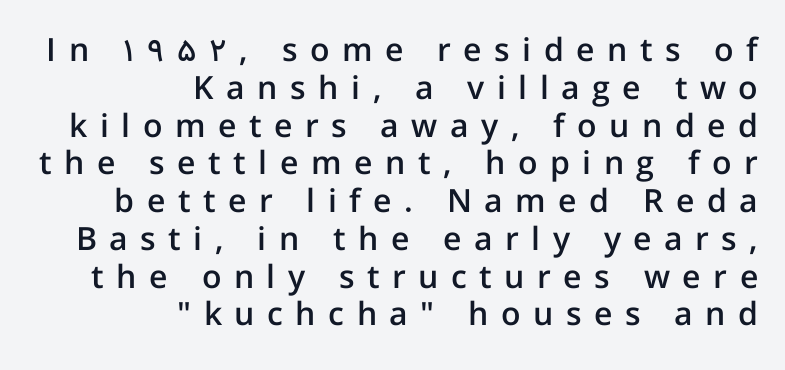
The image shows 32 px semibold sans-serif type, upright; set right-aligned, line spacing 1.18x, unusually wide letter spacing (+0.39 em), not underlined; low stroke contrast and a medium x-height.
